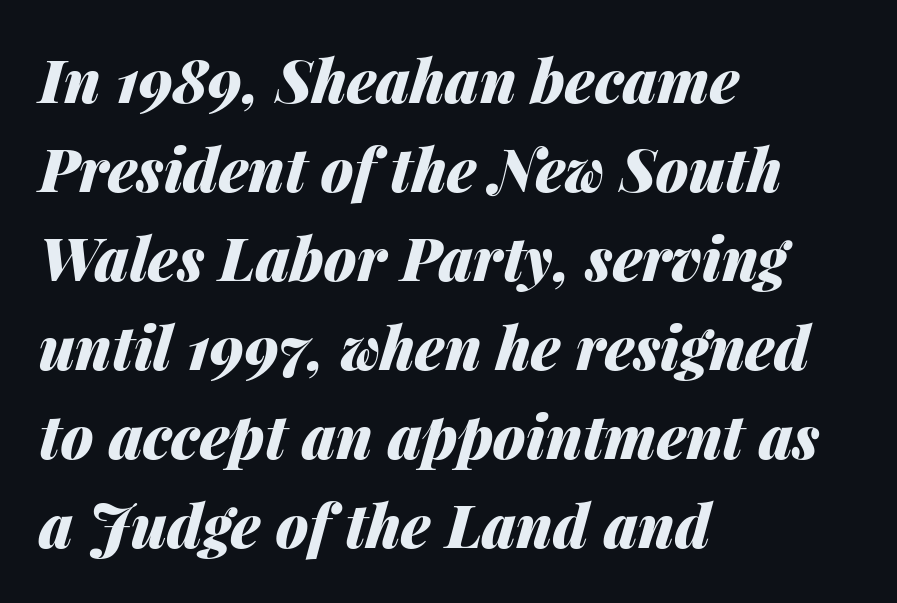
The image shows 59 px heavy type, italic (leaning right); set left-aligned, normal line spacing (1.51x), normal letter spacing, not underlined; medium stroke contrast and a medium x-height.
